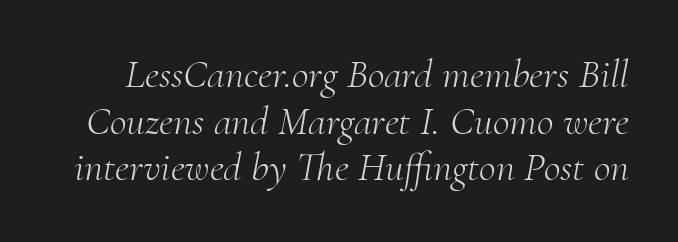
{"serif": "yes", "italic": "yes", "lean": "right", "slant_degrees": 10, "bold": "no", "weight": "light", "width": "normal", "stroke_contrast": "medium", "x_height": "small", "monospaced": "no", "underline": "no", "line_spacing": "tight", "line_spacing_ratio": 1.14, "letter_spacing": "normal", "letter_spacing_em": 0.0, "glyph_px": 41}
